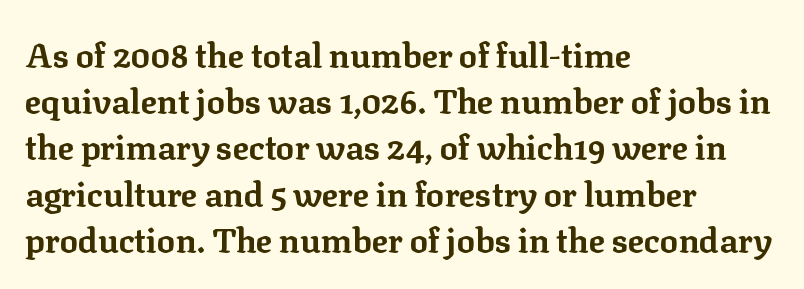
Q: Is the text bold? A: Yes.
Q: Is the text italic (slanted)? A: No, it is upright.
Q: Is the typeface a serif or a sans-serif typeface? A: Serif.
Q: Is the text underlined? A: No.
Q: How is the paragraph aligned? A: Left-aligned.
Q: Is the spacing between letters normal or unusually wide? A: Normal.
Q: Is the spacing between lines tight, normal or loose? A: Normal.
Q: Width (condensed, normal, or wide)? A: Normal.
Q: Stroke contrast? A: Low.
Q: x-height? A: Medium.
Q: Monospaced? A: No.
